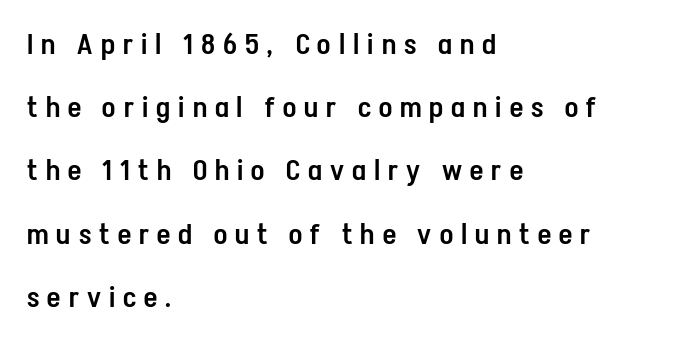
The image shows 29 px semibold, condensed sans-serif type, upright; set left-aligned, loose line spacing (2.18x), unusually wide letter spacing (+0.28 em), not underlined; low stroke contrast and a medium x-height.
